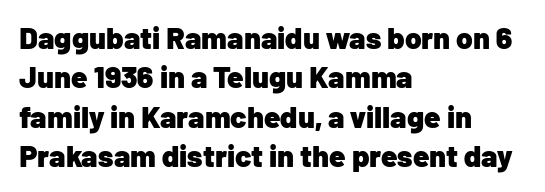
The image shows 30 px heavy sans-serif type, upright; set left-aligned, normal line spacing (1.31x), normal letter spacing, not underlined; low stroke contrast and a medium x-height.
